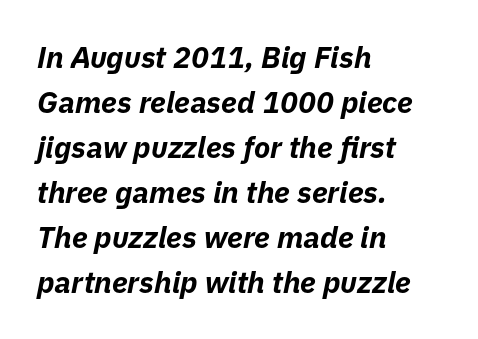
Is this a fixed-width face? No — the glyphs have proportional, varying widths. The font is running at its bold setting. The rendering uses a moderate line-height, typical for paragraphs. Nobody drew a line under any word here.
